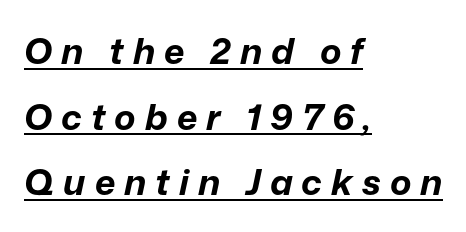
In terms of posture, this sample is oblique. The passage shown has open, widely tracked lettering throughout. Students, observe the line beneath the letters — that is underlining. The lines are quadded left. Plenty of ink on the page — the face is bold.
